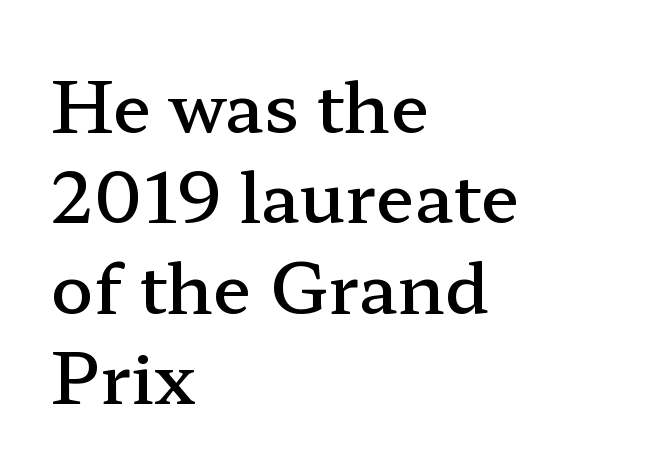
Small tapered or slab feet sit at the stroke ends, so this counts as serif. The face used here is proportionally spaced, like ordinary book or web type. Posture: straight, roman, zero tilt. Is the letter spacing exaggerated? No — it looks like the ordinary default.
